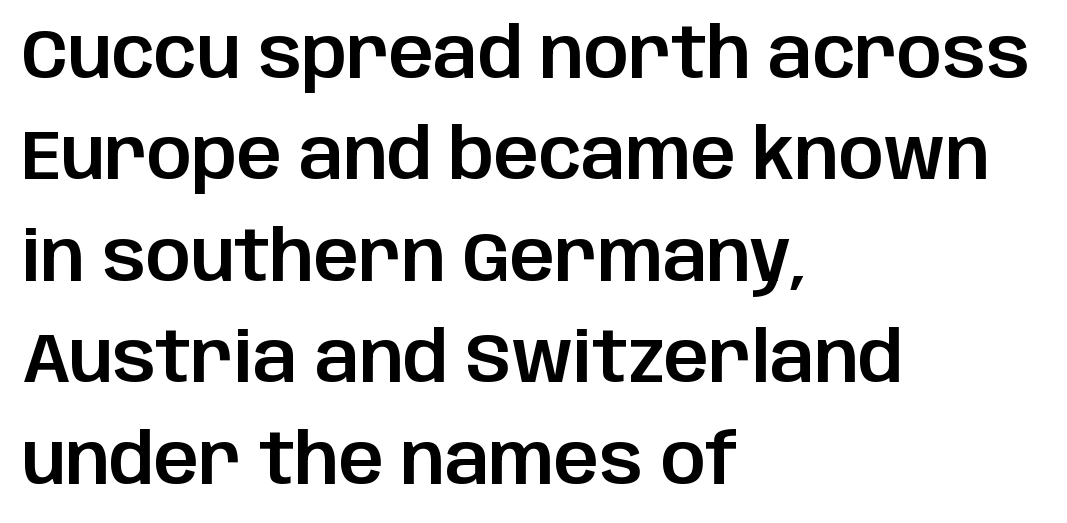
{"serif": "no", "italic": "no", "width": "normal", "stroke_contrast": "low", "x_height": "large", "monospaced": "no", "underline": "no", "align": "left", "line_spacing": "normal", "line_spacing_ratio": 1.45, "letter_spacing": "normal", "letter_spacing_em": 0.0, "glyph_px": 70}
